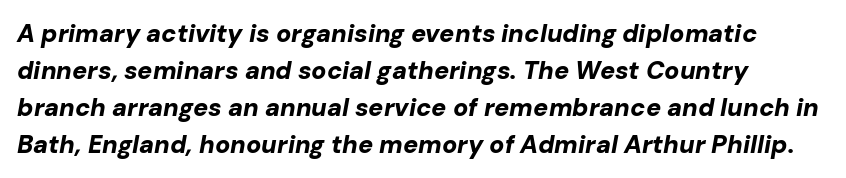
Lines of text with bare space underneath. Emphasis-style slanted type is in use. Its strokes are broad and dark, the hallmark of bold type. The leading is moderate, giving the passage an even texture. Words appear dense and cohesive because spacing is normal.
